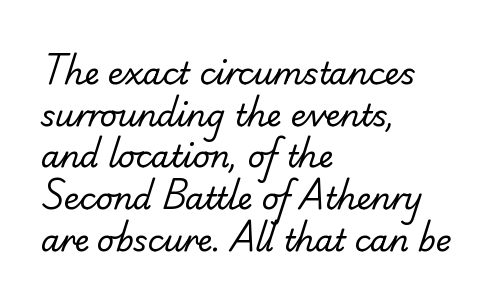
Q: Is the text bold? A: No.
Q: Is the typeface a serif or a sans-serif typeface? A: Sans-serif.
Q: Is the text underlined? A: No.
Q: How is the paragraph aligned? A: Left-aligned.
Q: Is the spacing between letters normal or unusually wide? A: Normal.
Q: Is the spacing between lines tight, normal or loose? A: Normal.
Q: Width (condensed, normal, or wide)? A: Normal.
Q: Stroke contrast? A: Low.
Q: x-height? A: Small.
Q: Monospaced? A: No.
